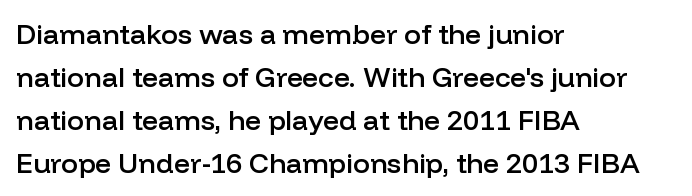
Typographically, this falls in the sans-serif category. The rendering keeps characters at their native spacing. Summary of weight: moderately heavy, a semibold. You can tell it's not italic because the verticals are truly vertical. A classic flush-left, rag-right setting is used for this passage.
